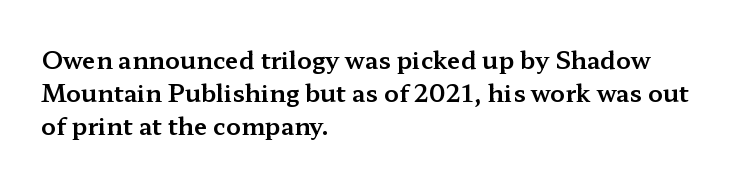
Q: Is the text italic (slanted)? A: No, it is upright.
Q: Is the text underlined? A: No.
Q: How is the paragraph aligned? A: Left-aligned.
Q: Is the spacing between letters normal or unusually wide? A: Normal.
Q: Is the spacing between lines tight, normal or loose? A: Normal.
